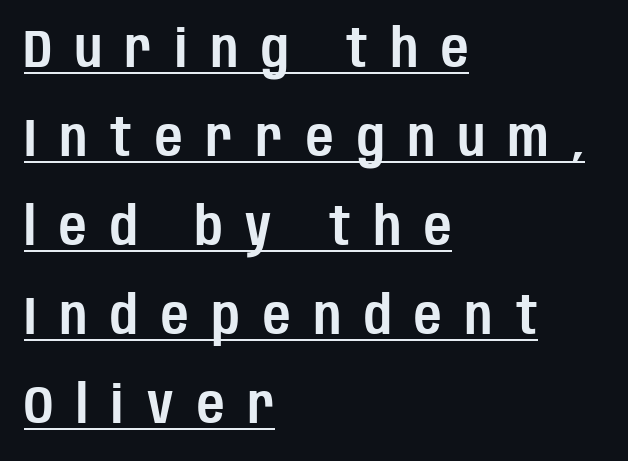
{"serif": "no", "italic": "no", "width": "condensed", "stroke_contrast": "low", "x_height": "large", "monospaced": "no", "underline": "yes", "align": "left", "line_spacing": "normal", "line_spacing_ratio": 1.68, "letter_spacing": "wide", "letter_spacing_em": 0.44, "glyph_px": 53}
